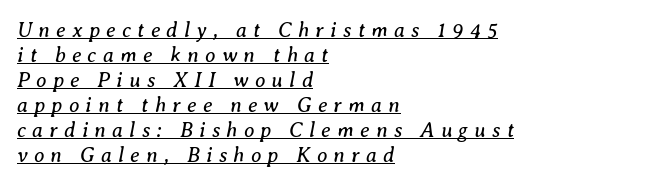
The image shows 21 px text type, italic (leaning right); set left-aligned, line spacing 1.19x, unusually wide letter spacing (+0.3 em), underlined.
